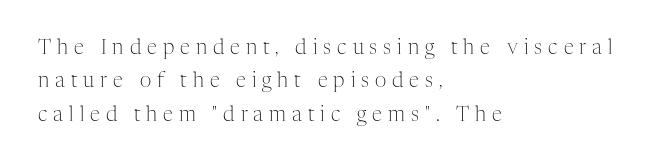
{"italic": "no", "bold": "no", "underline": "no", "align": "left", "line_spacing": "normal", "line_spacing_ratio": 1.67, "letter_spacing": "wide", "letter_spacing_em": 0.3, "glyph_px": 20}
